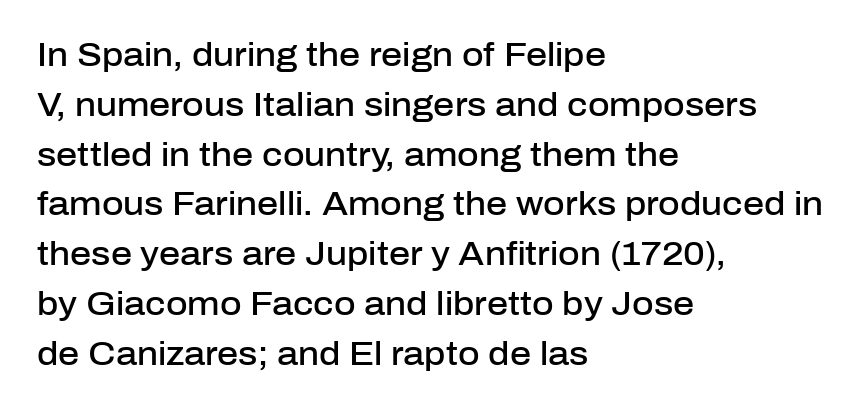
Q: Is the text bold? A: Semi-bold.
Q: Is the text italic (slanted)? A: No, it is upright.
Q: Is the typeface a serif or a sans-serif typeface? A: Sans-serif.
Q: Is the text underlined? A: No.
Q: How is the paragraph aligned? A: Left-aligned.
Q: Is the spacing between letters normal or unusually wide? A: Normal.
Q: Is the spacing between lines tight, normal or loose? A: Normal.
Q: Width (condensed, normal, or wide)? A: Normal.
Q: Stroke contrast? A: Low.
Q: x-height? A: Medium.
Q: Monospaced? A: No.
